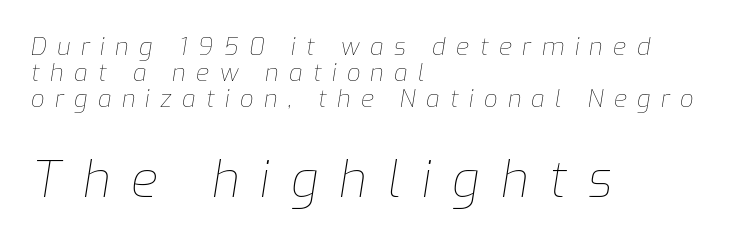
{"italic": "yes", "lean": "right", "slant_degrees": 9, "bold": "no", "weight": "thin", "width": "normal", "stroke_contrast": "low", "x_height": "medium", "monospaced": "no", "underline": "no", "align": "left", "line_spacing": "tight", "line_spacing_ratio": 1.08, "letter_spacing": "wide", "letter_spacing_em": 0.43, "larger_block": "second", "size_ratio": 2.04, "glyph_px": 49}
